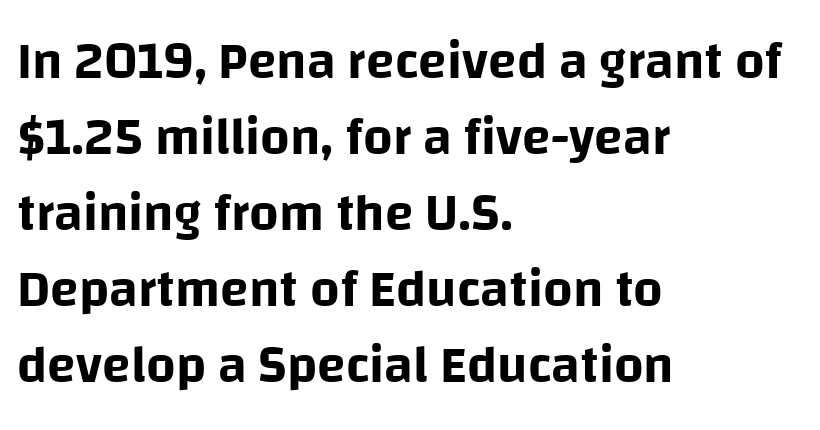
Check where the strokes stop: nothing finishes them off — pure sans. Every stem runs plumb, perpendicular to the baseline. The passage shown is typed in a proportional face where columns would drift. The typesetter chose a ragged-right arrangement here. No extra tracking has been applied to these lines.
